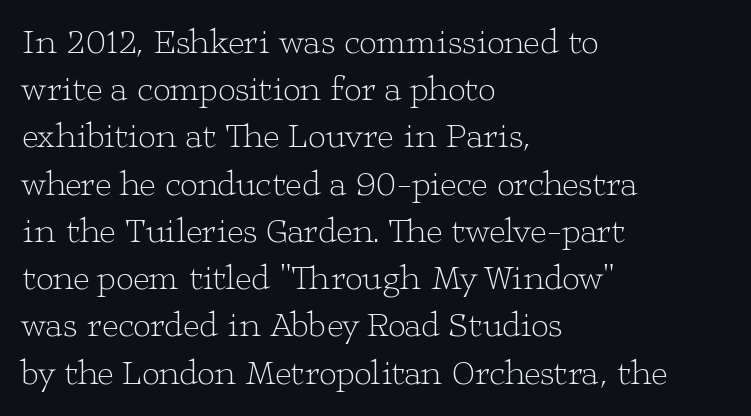
The image shows 35 px light, wide serif type, upright; set left-aligned, normal line spacing (1.35x), normal letter spacing, not underlined; low stroke contrast and a medium x-height.
